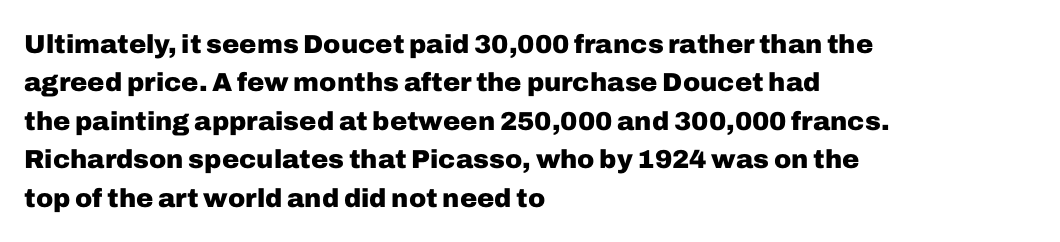
The image shows 26 px bold type, upright; set left-aligned, normal line spacing (1.48x), normal letter spacing, not underlined.
